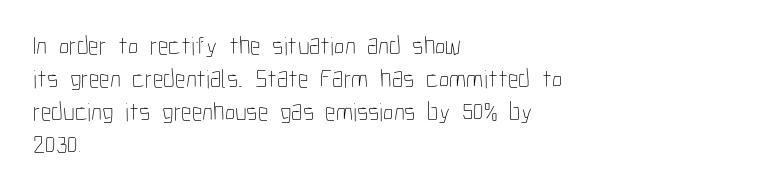
Q: Is the text bold? A: No.
Q: Is the text italic (slanted)? A: No, it is upright.
Q: Is the text underlined? A: No.
Q: How is the paragraph aligned? A: Left-aligned.
Q: Is the spacing between letters normal or unusually wide? A: Normal.
Q: Is the spacing between lines tight, normal or loose? A: Normal.
